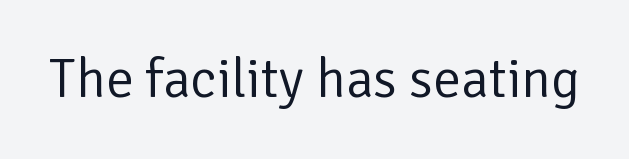
Q: Is the text bold? A: No.
Q: Is the text italic (slanted)? A: No, it is upright.
Q: Is the typeface a serif or a sans-serif typeface? A: Sans-serif.
Q: Is the text underlined? A: No.
Q: Is the spacing between letters normal or unusually wide? A: Normal.
Q: Width (condensed, normal, or wide)? A: Normal.
Q: Stroke contrast? A: Low.
Q: x-height? A: Medium.
Q: Monospaced? A: No.
